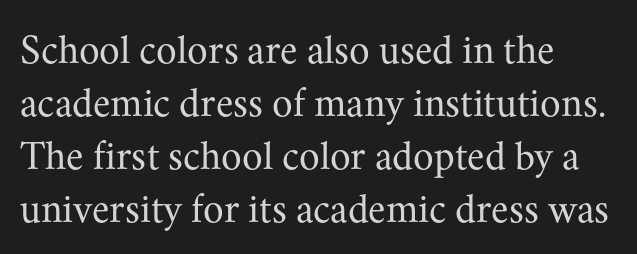
{"serif": "yes", "italic": "no", "bold": "no", "weight": "regular", "width": "normal", "stroke_contrast": "medium", "x_height": "small", "monospaced": "no", "underline": "no", "align": "left", "line_spacing": "normal", "line_spacing_ratio": 1.26, "letter_spacing": "normal", "letter_spacing_em": 0.0, "glyph_px": 42}
